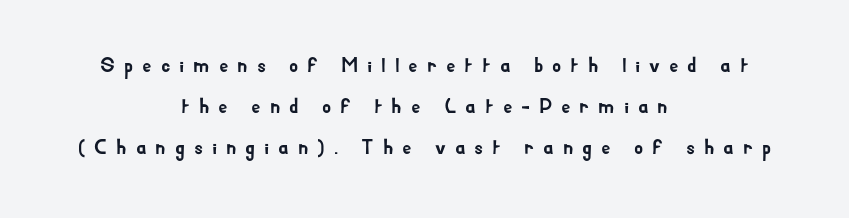
The image shows 21 px text type, upright; set centered, loose line spacing (1.96x), unusually wide letter spacing (+0.42 em), not underlined.
